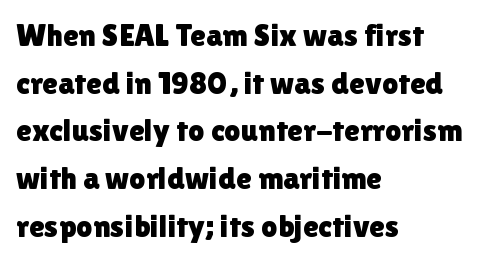
Q: Is the text italic (slanted)? A: No, it is upright.
Q: Is the typeface a serif or a sans-serif typeface? A: Sans-serif.
Q: Is the text underlined? A: No.
Q: How is the paragraph aligned? A: Left-aligned.
Q: Is the spacing between letters normal or unusually wide? A: Normal.
Q: Is the spacing between lines tight, normal or loose? A: Normal.
Q: Width (condensed, normal, or wide)? A: Normal.
Q: x-height? A: Medium.
Q: Monospaced? A: No.
